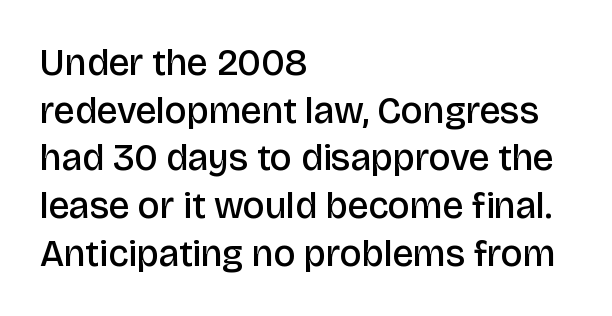
The image shows 37 px semibold sans-serif type, upright; set left-aligned, normal line spacing (1.29x), normal letter spacing, not underlined; low stroke contrast and a large x-height.
